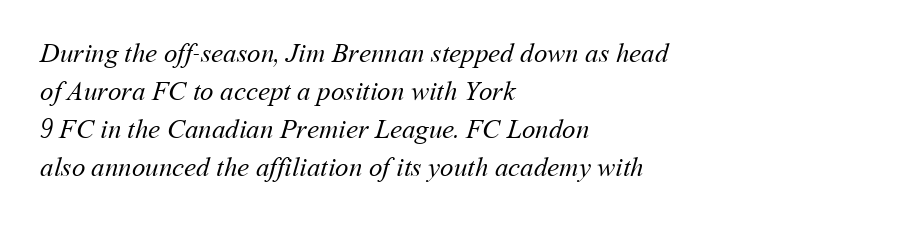
The image shows 27 px text type; set left-aligned, normal line spacing (1.41x), normal letter spacing, not underlined.
